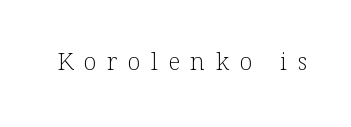
Q: Is the text bold? A: No.
Q: Is the text italic (slanted)? A: No, it is upright.
Q: Is the text underlined? A: No.
Q: Is the spacing between letters normal or unusually wide? A: Unusually wide.
